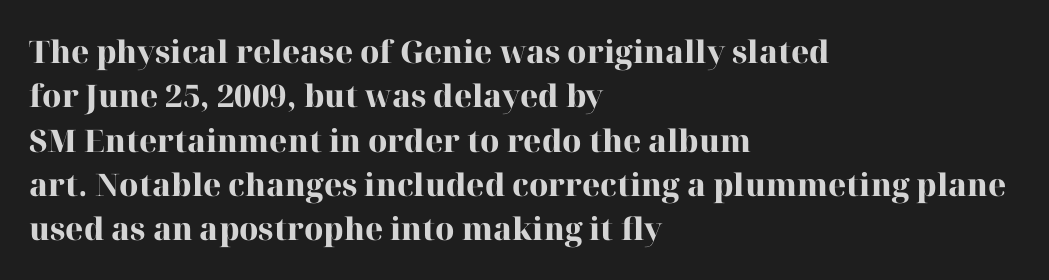
{"serif": "yes", "italic": "no", "bold": "yes", "weight": "heavy", "width": "normal", "stroke_contrast": "high", "x_height": "medium", "monospaced": "no", "underline": "no", "align": "left", "line_spacing": "normal", "line_spacing_ratio": 1.43, "letter_spacing": "normal", "letter_spacing_em": 0.0, "glyph_px": 31}
